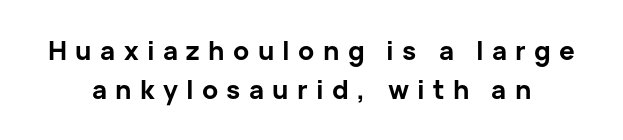
{"italic": "no", "bold": "yes", "underline": "no", "line_spacing": "normal", "line_spacing_ratio": 1.51, "letter_spacing": "wide", "letter_spacing_em": 0.32, "glyph_px": 26}
